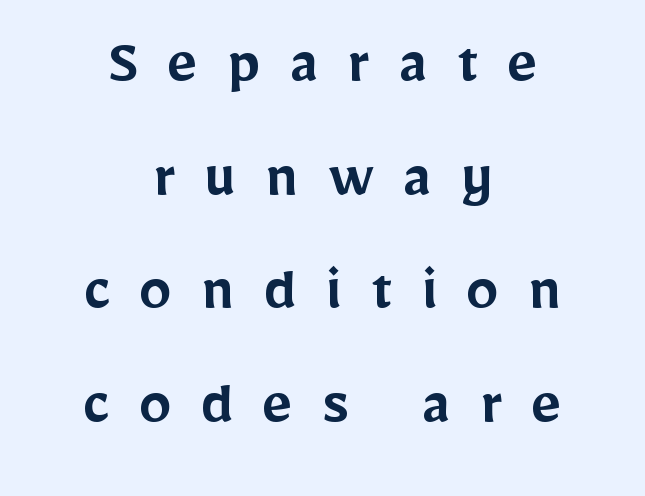
The image shows 65 px semibold sans-serif type, upright; set centered, line spacing 1.75x, unusually wide letter spacing (+0.45 em), not underlined; low stroke contrast and a medium x-height.
